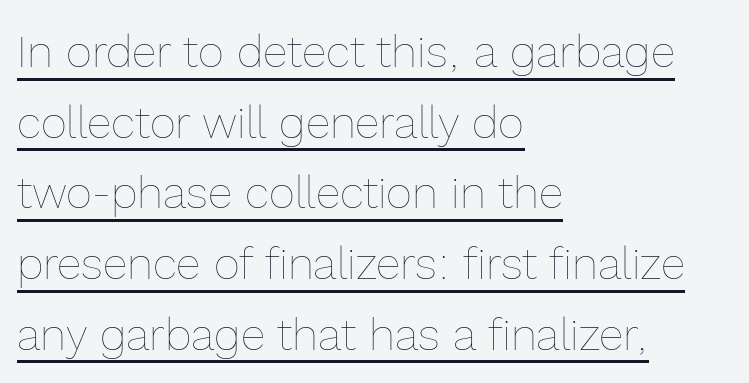
Q: Is the text bold? A: No.
Q: Is the text italic (slanted)? A: No, it is upright.
Q: Is the text underlined? A: Yes.
Q: How is the paragraph aligned? A: Left-aligned.
Q: Is the spacing between letters normal or unusually wide? A: Normal.
Q: Is the spacing between lines tight, normal or loose? A: Normal.
Q: Width (condensed, normal, or wide)? A: Normal.
Q: x-height? A: Medium.
Q: Monospaced? A: No.
